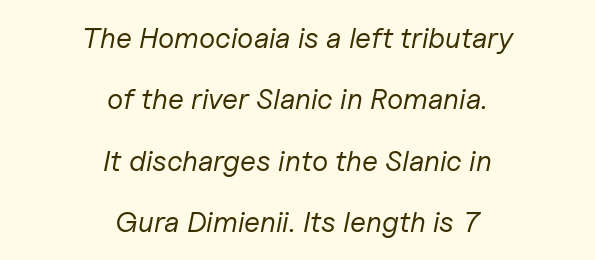
The image shows 29 px regular-weight type, italic (leaning right); set centered, loose line spacing (2.12x), normal letter spacing, not underlined; low stroke contrast and a medium x-height.
